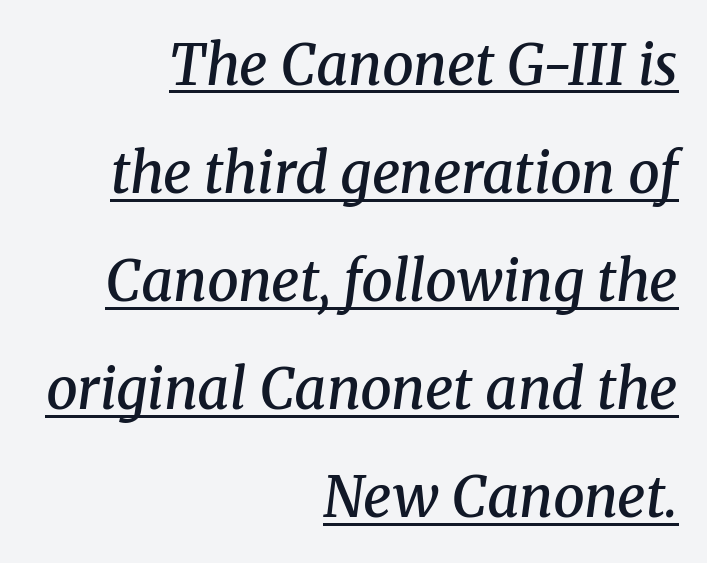
{"serif": "yes", "italic": "yes", "lean": "right", "slant_degrees": 8, "bold": "semi", "weight": "semibold", "width": "normal", "stroke_contrast": "medium", "x_height": "medium", "monospaced": "no", "underline": "yes", "align": "right", "line_spacing": "loose", "line_spacing_ratio": 1.93, "letter_spacing": "normal", "letter_spacing_em": 0.0, "glyph_px": 56}
